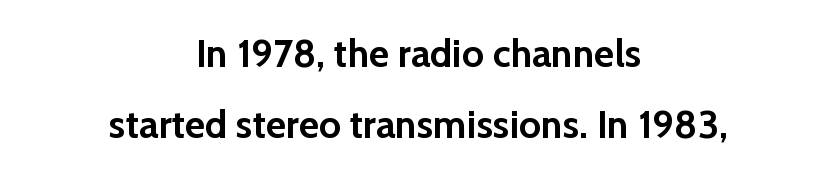
The passage shown has conventional tracking throughout. Check the space under the baseline: it is left empty. A full-strength bold gives these letters their thick strokes. Character widths vary here, with narrow letters taking less room than wide ones. A student would call this center alignment; a typographer would say set centered.
